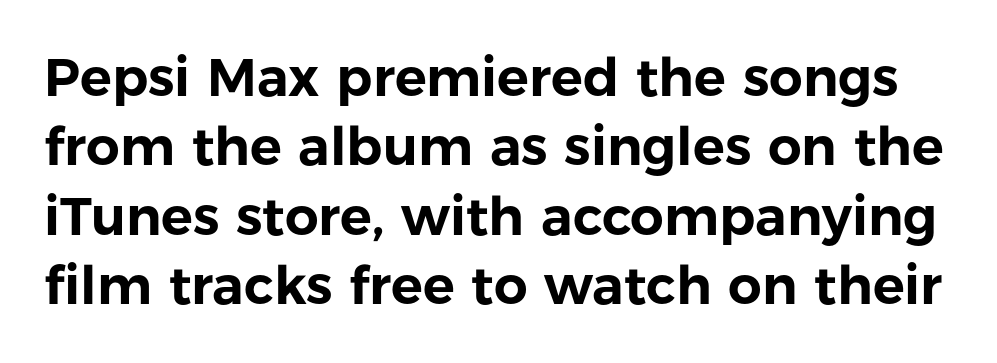
Q: Is the text italic (slanted)? A: No, it is upright.
Q: Is the typeface a serif or a sans-serif typeface? A: Sans-serif.
Q: Is the text underlined? A: No.
Q: Is the spacing between letters normal or unusually wide? A: Normal.
Q: Is the spacing between lines tight, normal or loose? A: Normal.
Q: Width (condensed, normal, or wide)? A: Normal.
Q: Stroke contrast? A: Low.
Q: x-height? A: Medium.
Q: Monospaced? A: No.
